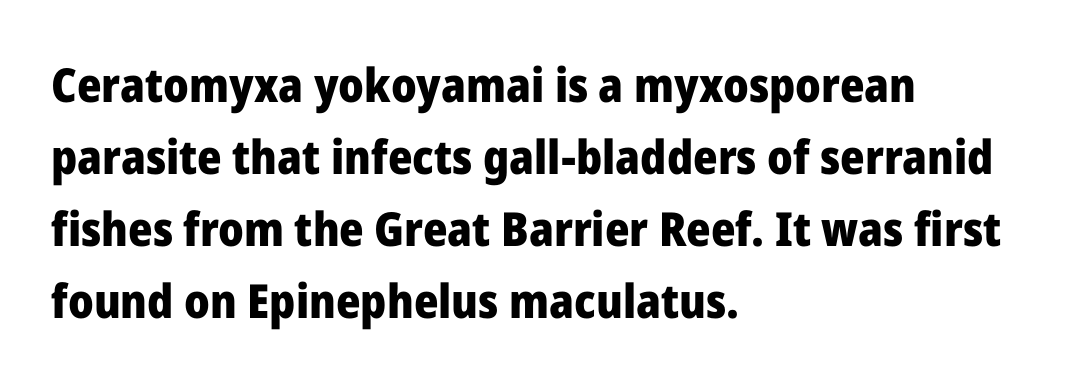
Q: Is the text bold? A: Yes.
Q: Is the text italic (slanted)? A: No, it is upright.
Q: Is the typeface a serif or a sans-serif typeface? A: Sans-serif.
Q: Is the text underlined? A: No.
Q: How is the paragraph aligned? A: Left-aligned.
Q: Is the spacing between letters normal or unusually wide? A: Normal.
Q: Is the spacing between lines tight, normal or loose? A: Normal.
Q: Width (condensed, normal, or wide)? A: Normal.
Q: Stroke contrast? A: Low.
Q: x-height? A: Medium.
Q: Monospaced? A: No.
